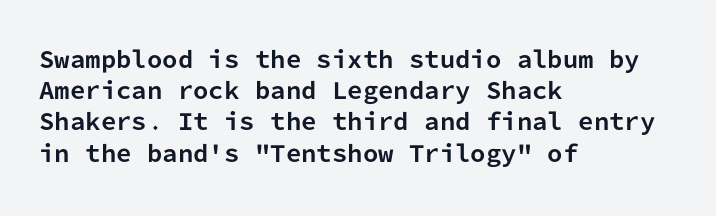
{"italic": "no", "bold": "yes", "underline": "no", "align": "left", "line_spacing": "normal", "line_spacing_ratio": 1.42, "letter_spacing": "normal", "letter_spacing_em": 0.0, "glyph_px": 22}
